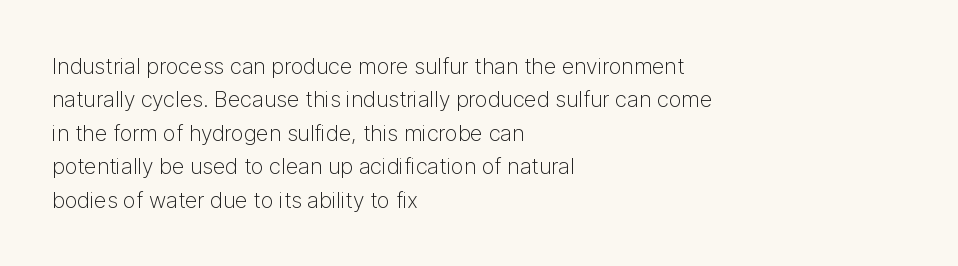
Q: Is the text bold? A: No.
Q: Is the text italic (slanted)? A: No, it is upright.
Q: Is the text underlined? A: No.
Q: How is the paragraph aligned? A: Left-aligned.
Q: Is the spacing between letters normal or unusually wide? A: Normal.
Q: Is the spacing between lines tight, normal or loose? A: Normal.
